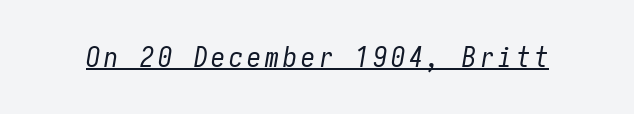
Q: Is the text bold? A: No.
Q: Is the text italic (slanted)? A: Yes, it leans right by about 10 degrees.
Q: Is the text underlined? A: Yes.
Q: Width (condensed, normal, or wide)? A: Condensed.
Q: Stroke contrast? A: Low.
Q: x-height? A: Medium.
